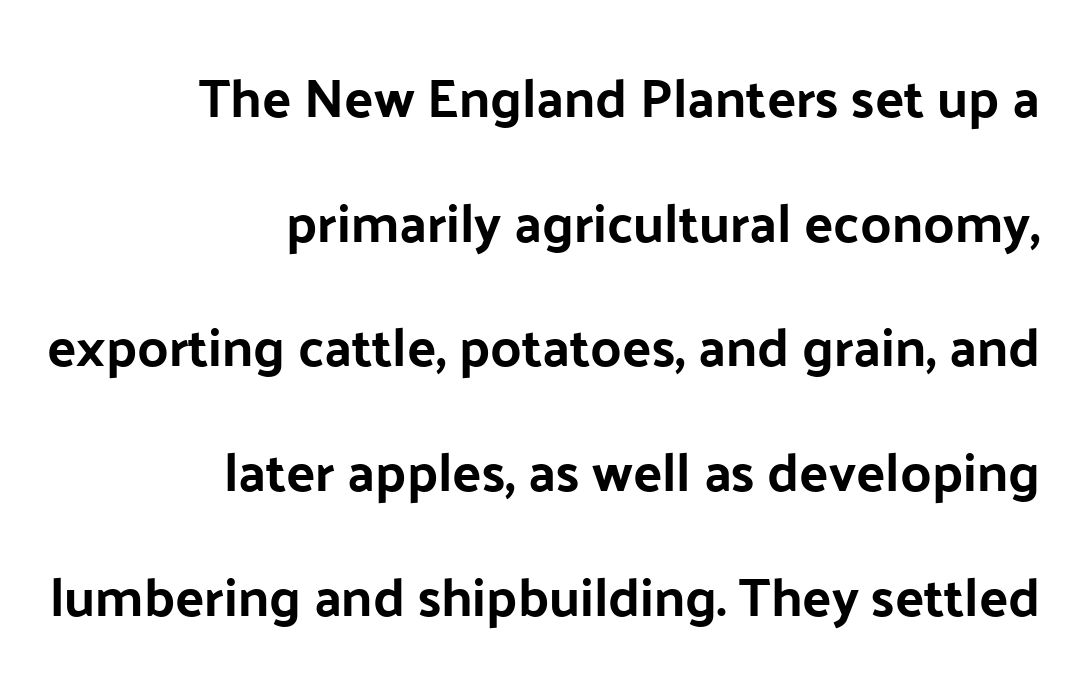
This block would shrink considerably if given ordinary leading; it's expanded now. Italic: no, the glyphs are upright roman. This rendering uses right alignment, leaving the left contour irregular. Serifs: no, the terminals of the letterforms are clean.
